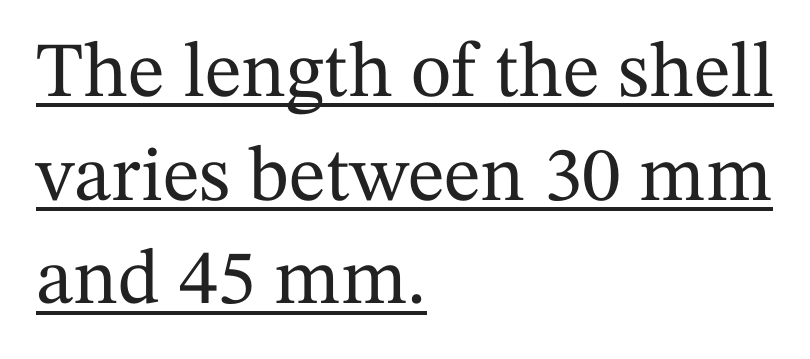
{"serif": "yes", "italic": "no", "width": "normal", "stroke_contrast": "medium", "x_height": "medium", "monospaced": "no", "underline": "yes", "align": "left", "line_spacing": "normal", "line_spacing_ratio": 1.33, "letter_spacing": "normal", "letter_spacing_em": 0.0, "glyph_px": 78}
